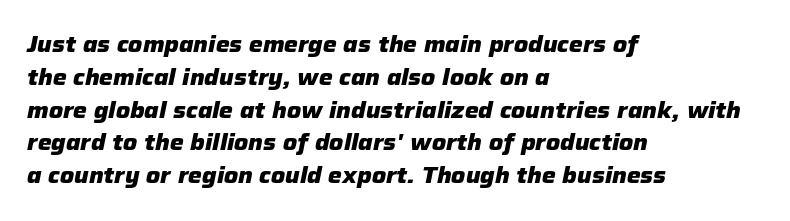
The image shows 22 px bold type, italic (leaning right); set left-aligned, normal line spacing (1.49x), normal letter spacing, not underlined.
